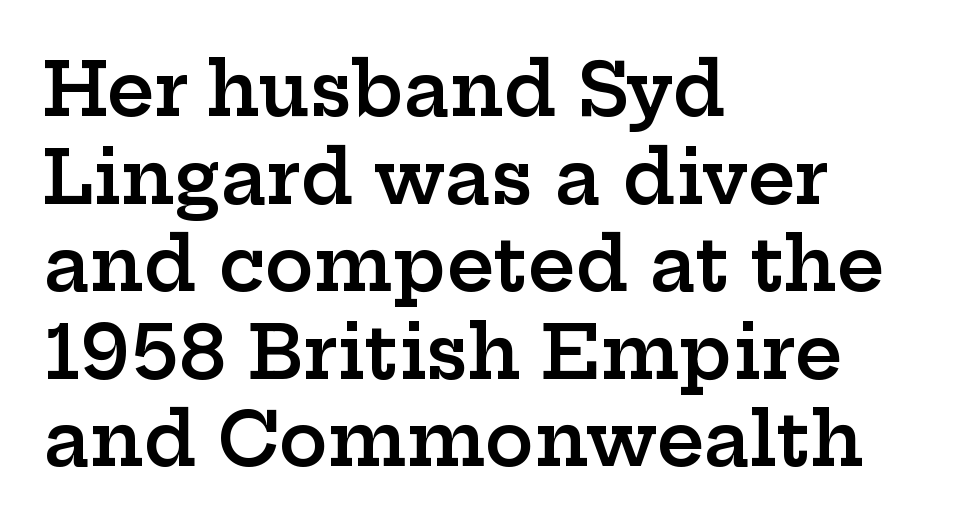
{"serif": "yes", "italic": "no", "bold": "semi", "weight": "semibold", "width": "wide", "stroke_contrast": "low", "x_height": "medium", "monospaced": "no", "underline": "no", "align": "left", "line_spacing_ratio": 1.2, "letter_spacing": "normal", "letter_spacing_em": 0.0, "glyph_px": 73}
